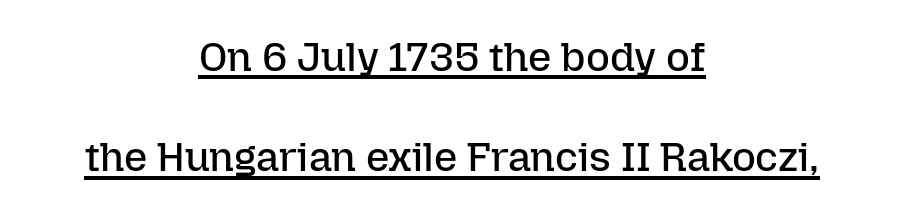
The face looks like a standard text weight, possibly lighter. The rendering uses natural spacing where letterforms have individual widths. Has an underline been added? It has. The rendering uses a large line-height, opening up the rows. Look at the tracking — it's just the regular setting, nothing added.
